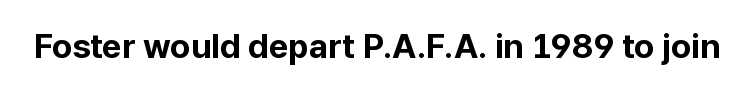
The image shows 34 px bold sans-serif type, upright; set normal letter spacing, not underlined; low stroke contrast and a medium x-height.
